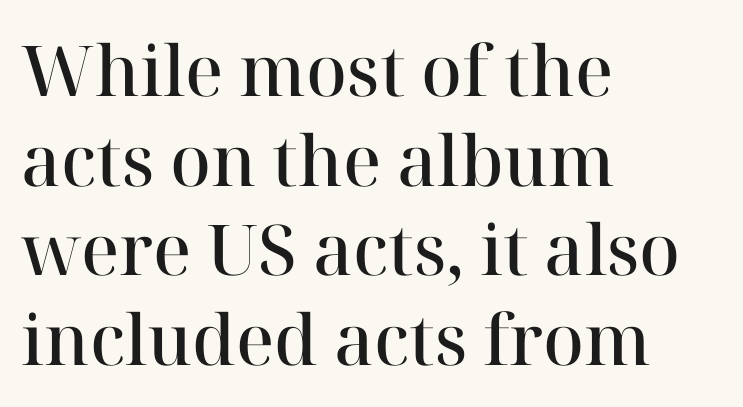
{"serif": "yes", "italic": "no", "bold": "semi", "weight": "semibold", "width": "normal", "stroke_contrast": "high", "x_height": "medium", "monospaced": "no", "underline": "no", "align": "left", "line_spacing": "normal", "line_spacing_ratio": 1.28, "letter_spacing": "normal", "letter_spacing_em": 0.0, "glyph_px": 70}
